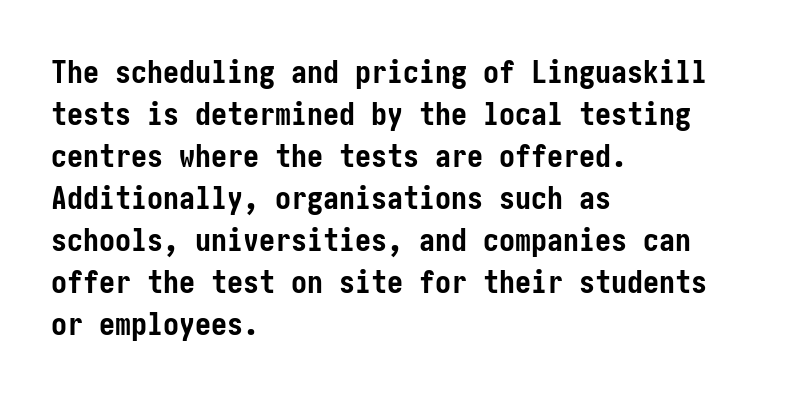
The image shows 32 px semibold, condensed sans-serif type, upright; set left-aligned, normal line spacing (1.31x), normal letter spacing, not underlined; low stroke contrast and a medium x-height.
